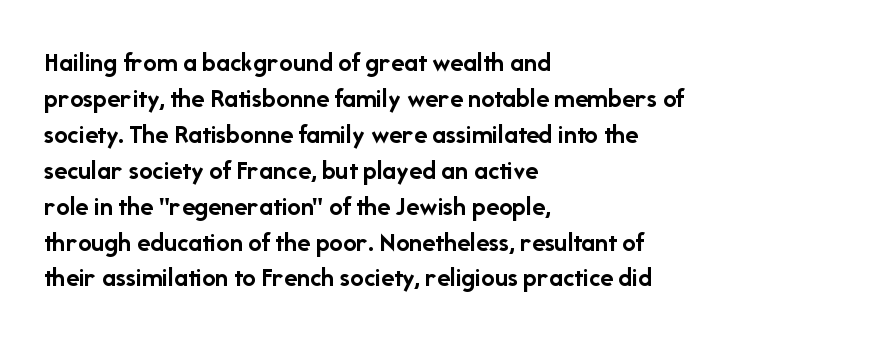
The image shows 27 px bold type, upright; set left-aligned, normal line spacing (1.33x), normal letter spacing, not underlined.
